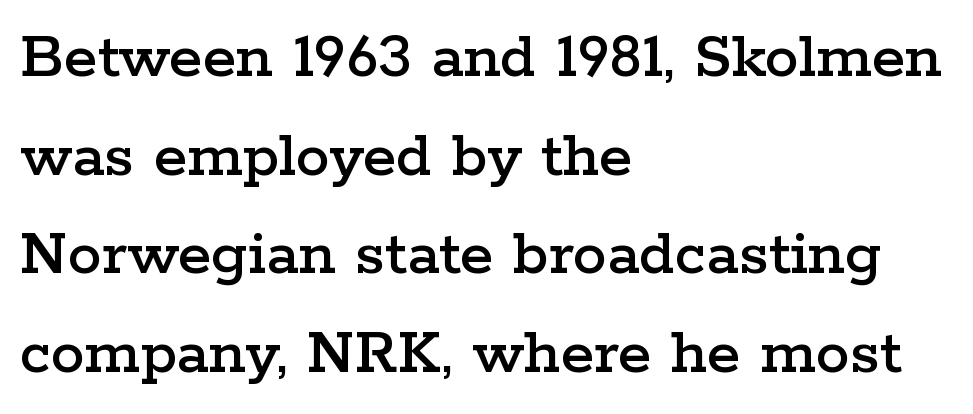
The image shows 68 px wide serif type, upright; set left-aligned, normal line spacing (1.45x), normal letter spacing, not underlined; low stroke contrast and a medium x-height.
